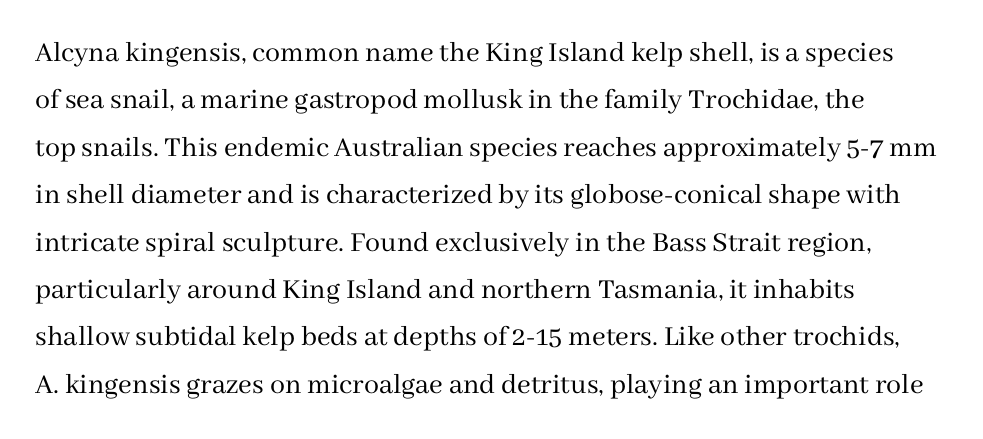
These lines are rendered in a variable-pitch font. These lines sit exactly where default settings would place them. Compared with typical body copy, the letter spacing here is the same. These lines stack with their left ends in a neat column.
